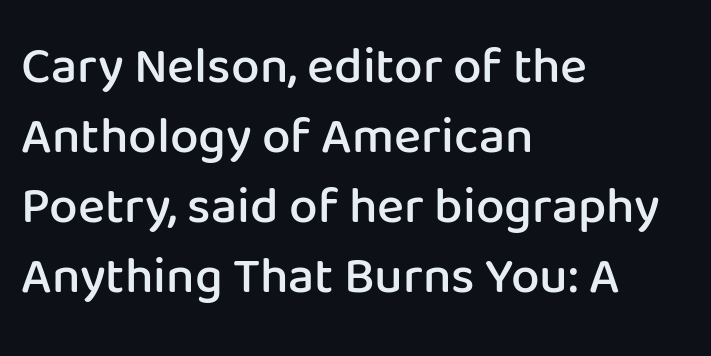
The image shows 51 px semibold sans-serif type, upright; set left-aligned, normal line spacing (1.37x), normal letter spacing, not underlined; low stroke contrast and a medium x-height.
